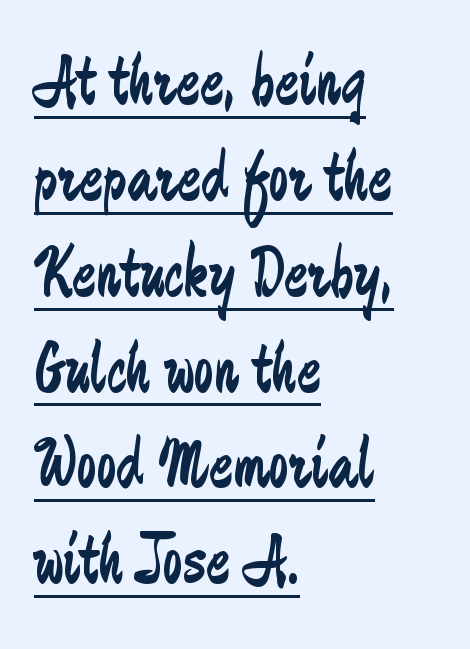
The image shows 71 px regular-weight, condensed sans-serif type; set left-aligned, normal line spacing (1.35x), normal letter spacing, underlined; low stroke contrast and a small x-height.
